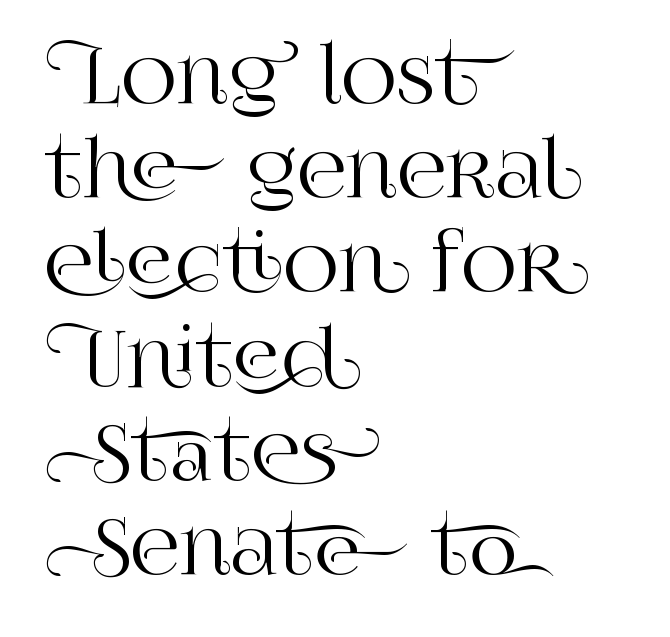
You can tell it's not italic because the verticals are truly vertical. Has an underline been added? It has not. Is this a fixed-width face? No — the glyphs have proportional, varying widths. Compared with a centered layout, this one pins lines to the left instead.
